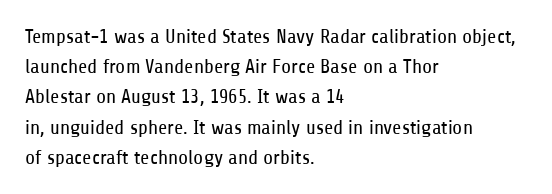
Q: Is the text bold? A: No.
Q: Is the text italic (slanted)? A: No, it is upright.
Q: Is the text underlined? A: No.
Q: How is the paragraph aligned? A: Left-aligned.
Q: Is the spacing between letters normal or unusually wide? A: Normal.
Q: Is the spacing between lines tight, normal or loose? A: Normal.
